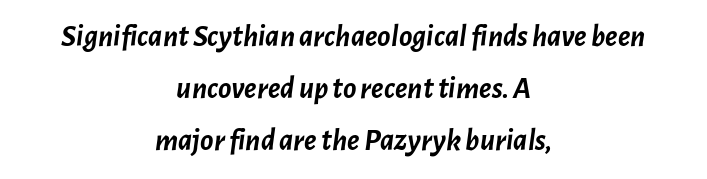
Q: Is the text bold? A: Yes.
Q: Is the text italic (slanted)? A: Yes, it leans right by about 7 degrees.
Q: Is the text underlined? A: No.
Q: How is the paragraph aligned? A: Centered.
Q: Is the spacing between letters normal or unusually wide? A: Normal.
Q: Is the spacing between lines tight, normal or loose? A: Normal.
Q: Width (condensed, normal, or wide)? A: Normal.
Q: Stroke contrast? A: Low.
Q: x-height? A: Medium.
Q: Monospaced? A: No.
